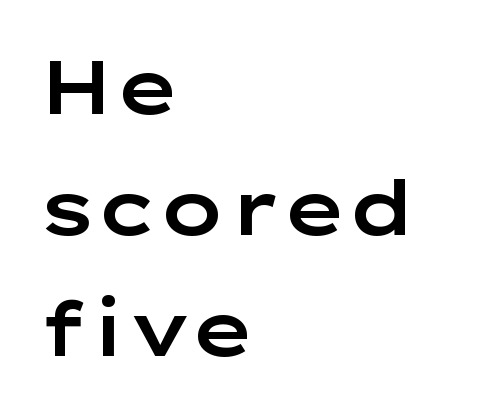
The image shows 76 px wide sans-serif type, upright; set left-aligned, normal line spacing (1.59x), normal letter spacing, not underlined; low stroke contrast and a medium x-height.
